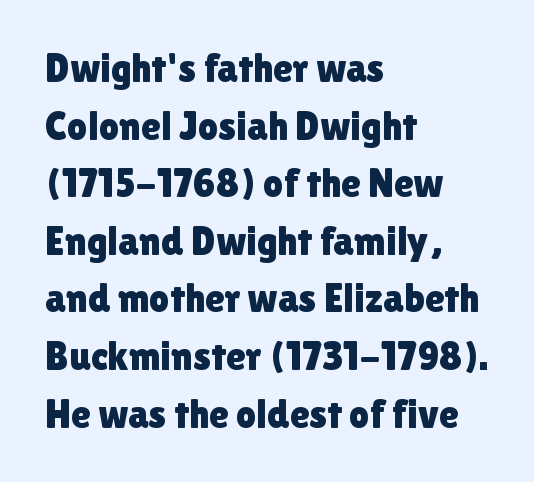
The rendering keeps characters at their native spacing. Looks like regular typesetting: each glyph gets only the width it needs. This sample is left-justified, so line endings fall wherever the words run out. Summary of vertical rhythm: regular, with standard interline spacing. This sample uses a sans-serif face. Unmarked baselines from the first word to the last.
